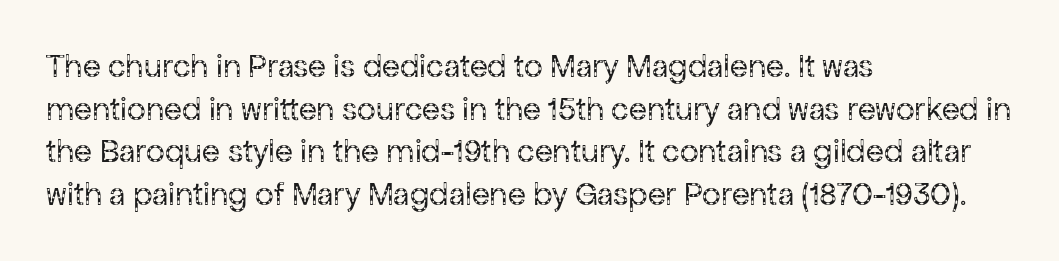
How would I describe the line gaps? Plain and ordinary. A typesetter would call this proportional, since set widths differ per character. The font family rendered here belongs to the sans-serif group. No chunkiness to these letters — they're not bold. Clear beneath every line of the passage. Line starts are locked; line ends wander.
